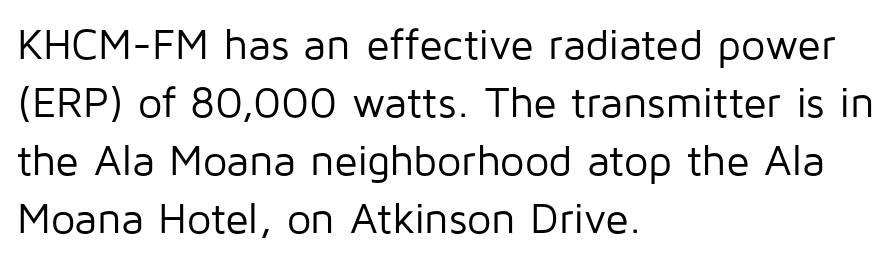
{"serif": "no", "italic": "no", "bold": "no", "weight": "regular", "width": "normal", "stroke_contrast": "low", "x_height": "medium", "monospaced": "no", "underline": "no", "align": "left", "line_spacing": "normal", "line_spacing_ratio": 1.35, "letter_spacing": "normal", "letter_spacing_em": 0.0, "glyph_px": 43}
